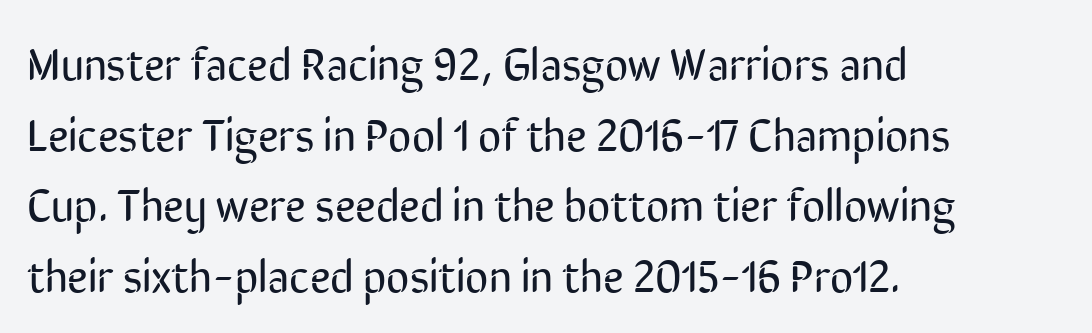
{"serif": "no", "italic": "no", "bold": "no", "weight": "regular", "width": "condensed", "stroke_contrast": "low", "x_height": "medium", "monospaced": "no", "underline": "no", "align": "left", "line_spacing": "normal", "line_spacing_ratio": 1.57, "letter_spacing": "normal", "letter_spacing_em": 0.0, "glyph_px": 45}
